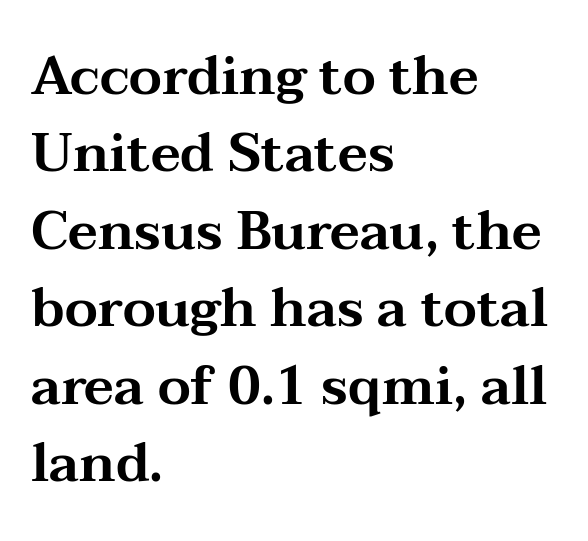
The image shows 53 px wide serif type, upright; set left-aligned, normal line spacing (1.46x), normal letter spacing, not underlined; medium stroke contrast and a medium x-height.
